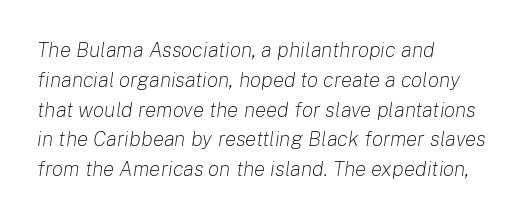
The image shows 21 px text type, italic (leaning right); set left-aligned, normal line spacing (1.42x), normal letter spacing, not underlined.
